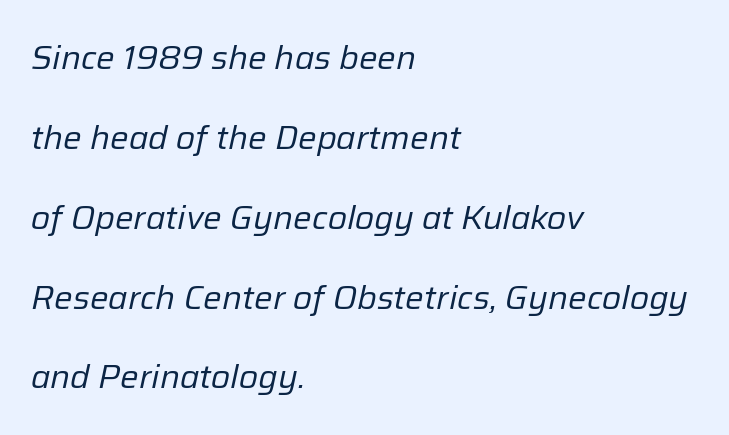
Q: Is the text bold? A: No.
Q: Is the text italic (slanted)? A: Yes, it leans right by about 12 degrees.
Q: Is the text underlined? A: No.
Q: How is the paragraph aligned? A: Left-aligned.
Q: Is the spacing between letters normal or unusually wide? A: Normal.
Q: Is the spacing between lines tight, normal or loose? A: Loose.
Q: Width (condensed, normal, or wide)? A: Normal.
Q: Stroke contrast? A: Low.
Q: x-height? A: Medium.
Q: Monospaced? A: No.
